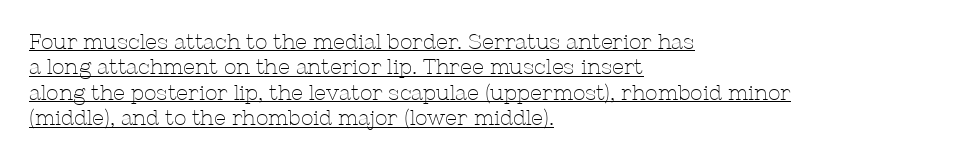
This is the regular roman posture of the typeface. Weight: in the light-to-regular range. Where is the straight margin? On the left. This is underlined copy, the kind a proofreader might mark for attention. The letters sit at their default tracking, neither squeezed nor spread.
